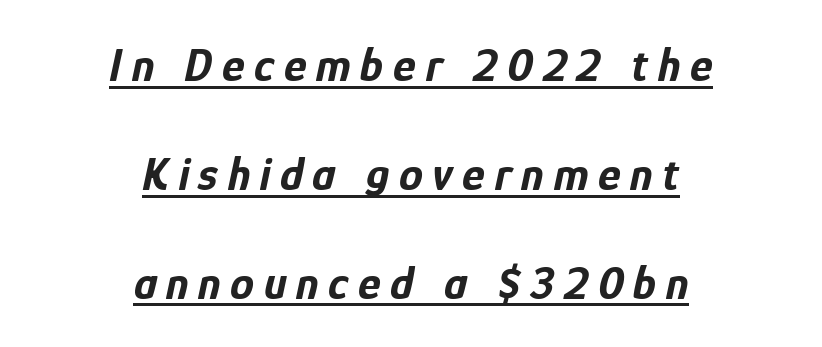
The image shows 48 px bold, condensed type, italic (leaning right); set centered, loose line spacing (2.27x), unusually wide letter spacing (+0.2 em), underlined; low stroke contrast and a medium x-height.
